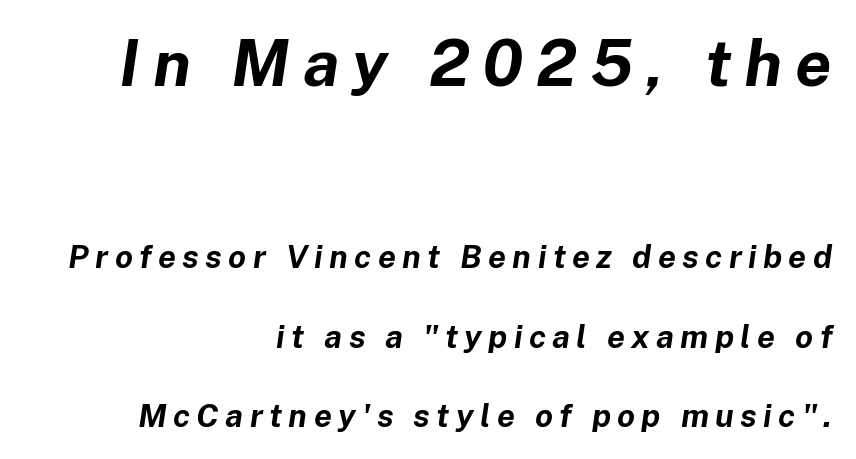
The image shows 65 px bold type, italic (leaning right); set right-aligned, loose line spacing (2.48x), unusually wide letter spacing (+0.2 em), not underlined; the first (top) block is 2.03x larger; low stroke contrast and a medium x-height.
